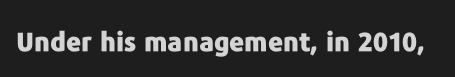
Only glyphs here, with clear space below each row. Rendered with straight, roman letterforms. The glyphs have the mass of a bold cut. Observe the ordinary spacing: letters are neighbours, not strangers.
